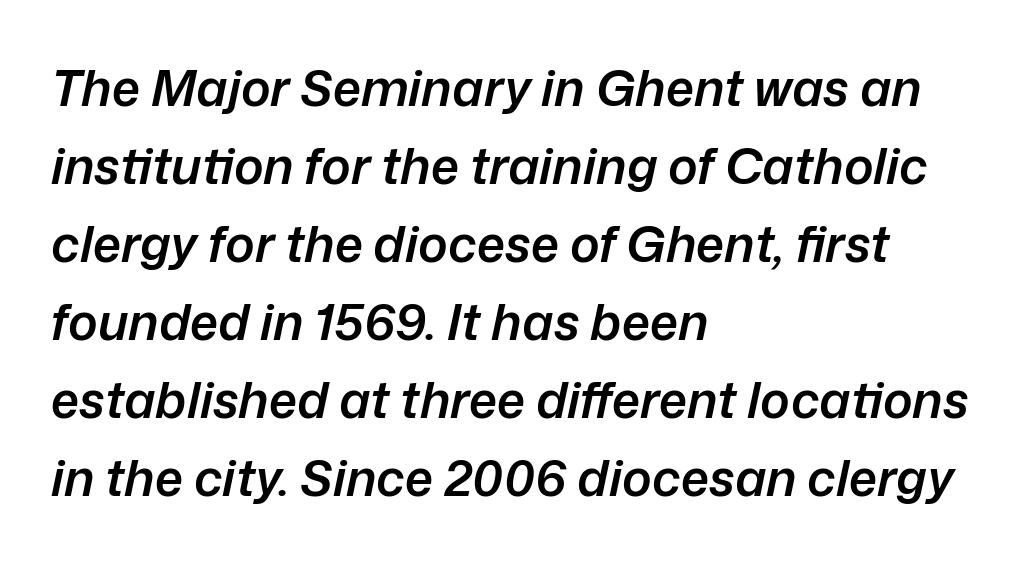
{"italic": "yes", "lean": "right", "slant_degrees": 12, "bold": "semi", "weight": "semibold", "width": "normal", "stroke_contrast": "low", "x_height": "medium", "monospaced": "no", "underline": "no", "align": "left", "line_spacing": "normal", "line_spacing_ratio": 1.56, "letter_spacing": "normal", "letter_spacing_em": 0.0, "glyph_px": 50}
